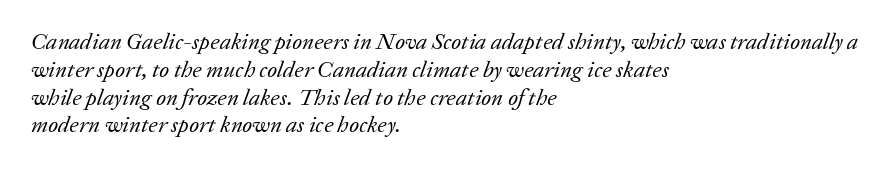
The image shows 23 px text type, italic (leaning right); set left-aligned, line spacing 1.21x, normal letter spacing, not underlined.
